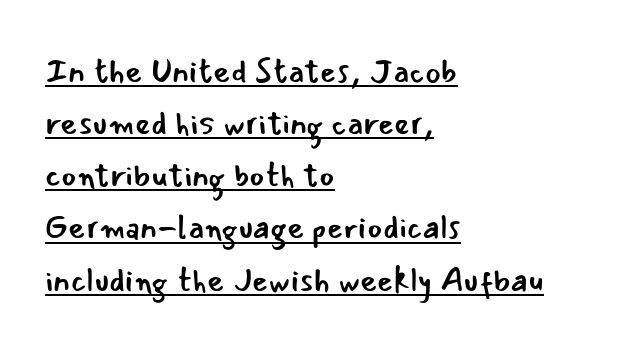
{"serif": "no", "italic": "no", "bold": "no", "weight": "regular", "width": "normal", "stroke_contrast": "low", "x_height": "small", "monospaced": "no", "underline": "yes", "align": "left", "line_spacing": "normal", "line_spacing_ratio": 1.58, "letter_spacing": "normal", "letter_spacing_em": 0.0, "glyph_px": 33}
